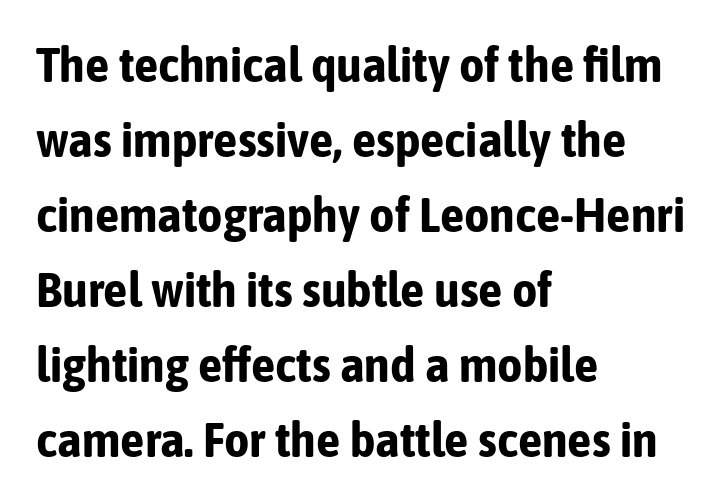
{"serif": "no", "italic": "no", "bold": "yes", "weight": "bold", "width": "condensed", "stroke_contrast": "low", "x_height": "medium", "monospaced": "no", "underline": "no", "align": "left", "line_spacing": "normal", "line_spacing_ratio": 1.53, "letter_spacing": "normal", "letter_spacing_em": 0.0, "glyph_px": 49}
